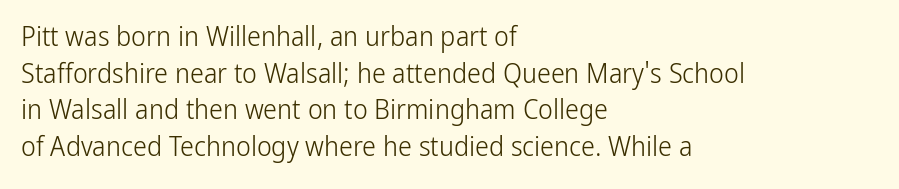
Q: Is the text bold? A: No.
Q: Is the text italic (slanted)? A: No, it is upright.
Q: Is the typeface a serif or a sans-serif typeface? A: Sans-serif.
Q: Is the text underlined? A: No.
Q: How is the paragraph aligned? A: Left-aligned.
Q: Is the spacing between letters normal or unusually wide? A: Normal.
Q: Is the spacing between lines tight, normal or loose? A: Normal.
Q: Width (condensed, normal, or wide)? A: Condensed.
Q: Stroke contrast? A: Low.
Q: x-height? A: Medium.
Q: Monospaced? A: No.
